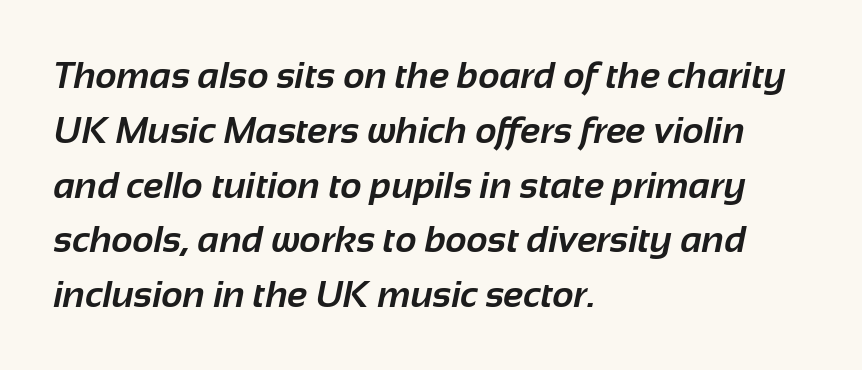
Standard letterfit; no display-style spreading of the glyphs. Note: no serifs on the glyphs. Anything drawn beneath the words? Only blank space. The rows are spaced the way most documents space them. Looks like regular typesetting: each glyph gets only the width it needs.
